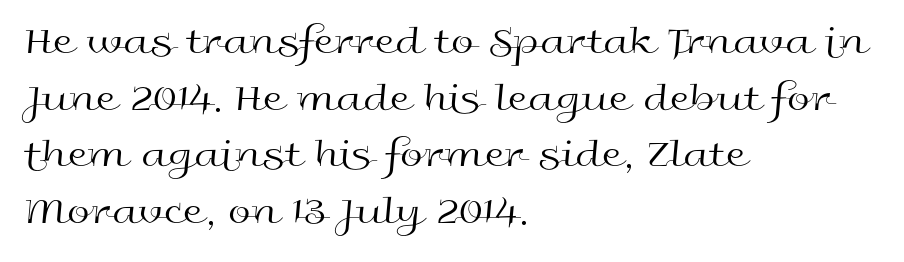
{"serif": "no", "italic": "no", "bold": "no", "weight": "regular", "width": "wide", "x_height": "medium", "monospaced": "no", "underline": "no", "align": "left", "line_spacing": "normal", "line_spacing_ratio": 1.38, "letter_spacing": "normal", "letter_spacing_em": 0.0, "glyph_px": 41}
